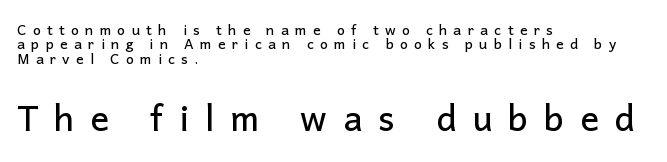
The block of text is dense from top to bottom, with scant space between rows. This is sans-serif lettering, the kind often seen on screens and signage. Does extra space separate the letters? Yes, quite a lot of it. Spacing verdict: proportional, widths tailored to each character. In terms of posture, this sample is upright.
